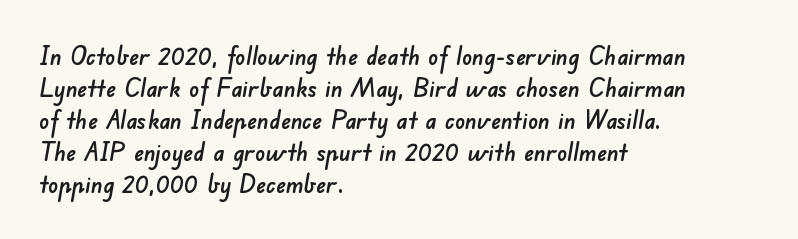
The image shows 25 px text type; set left-aligned, normal line spacing (1.28x), normal letter spacing, not underlined.
